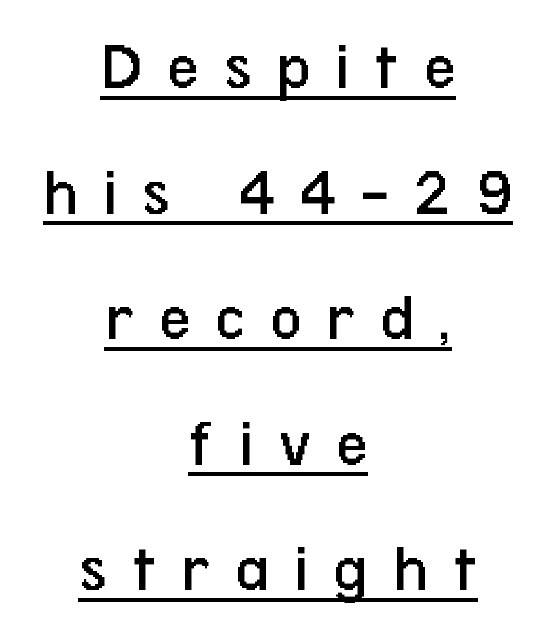
Serifs: no, the terminals of the letterforms are clean. Quick note: not italic, upright. Here the designer chose a conventional face with non-uniform glyph widths. This reads as an unemphasized weight, regular at the heaviest. Descenders here cross a horizontal rule under the line.
